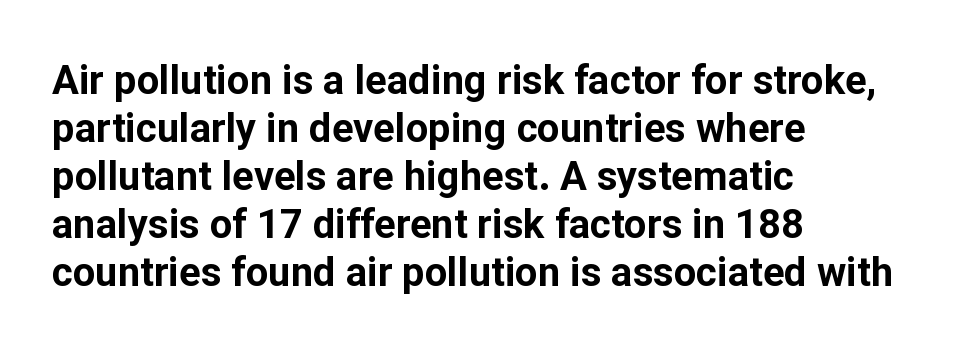
Q: Is the text bold? A: Yes.
Q: Is the text italic (slanted)? A: No, it is upright.
Q: Is the typeface a serif or a sans-serif typeface? A: Sans-serif.
Q: Is the text underlined? A: No.
Q: How is the paragraph aligned? A: Left-aligned.
Q: Is the spacing between letters normal or unusually wide? A: Normal.
Q: Width (condensed, normal, or wide)? A: Normal.
Q: Stroke contrast? A: Low.
Q: x-height? A: Medium.
Q: Monospaced? A: No.
